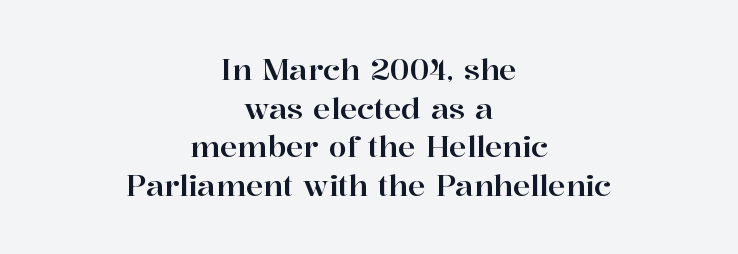
Posture: upright roman. Vertically, the passage feels balanced, rows spaced as you'd expect. Look at the bottom of the vertical strokes: they flare into serifs here. Rule under the text: the space is simply empty.
